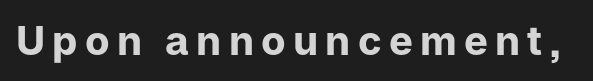
Q: Is the text bold? A: Yes.
Q: Is the text italic (slanted)? A: No, it is upright.
Q: Is the typeface a serif or a sans-serif typeface? A: Sans-serif.
Q: Is the text underlined? A: No.
Q: Width (condensed, normal, or wide)? A: Normal.
Q: Stroke contrast? A: Low.
Q: x-height? A: Medium.
Q: Monospaced? A: No.
